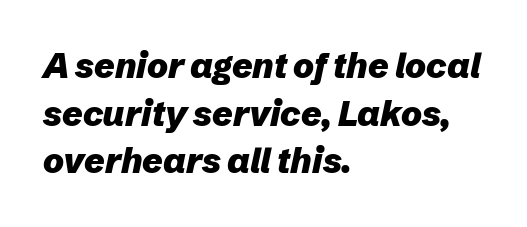
Q: Is the text bold? A: Yes.
Q: Is the text italic (slanted)? A: Yes, it leans right by about 12 degrees.
Q: Is the text underlined? A: No.
Q: How is the paragraph aligned? A: Left-aligned.
Q: Is the spacing between letters normal or unusually wide? A: Normal.
Q: Is the spacing between lines tight, normal or loose? A: Normal.
Q: Width (condensed, normal, or wide)? A: Normal.
Q: Stroke contrast? A: Low.
Q: x-height? A: Medium.
Q: Monospaced? A: No.
